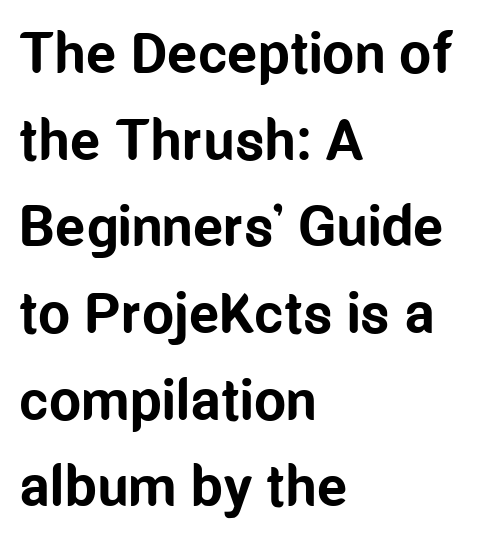
Q: Is the text bold? A: Yes.
Q: Is the text italic (slanted)? A: No, it is upright.
Q: Is the typeface a serif or a sans-serif typeface? A: Sans-serif.
Q: Is the text underlined? A: No.
Q: How is the paragraph aligned? A: Left-aligned.
Q: Is the spacing between letters normal or unusually wide? A: Normal.
Q: Is the spacing between lines tight, normal or loose? A: Normal.
Q: Width (condensed, normal, or wide)? A: Condensed.
Q: Stroke contrast? A: Low.
Q: x-height? A: Medium.
Q: Monospaced? A: No.
